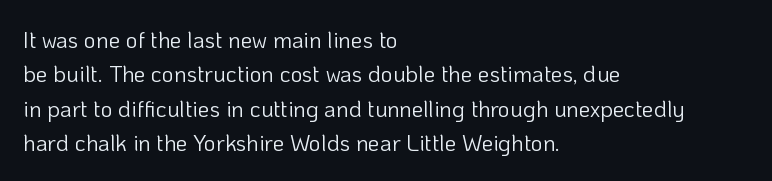
The image shows 23 px text type, upright; set left-aligned, normal line spacing (1.5x), normal letter spacing, not underlined.
